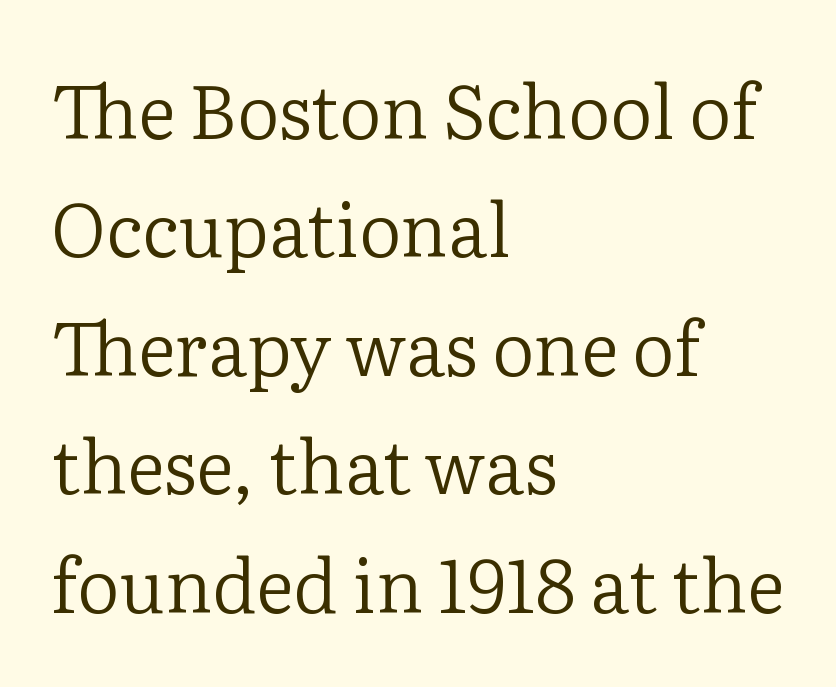
The letters stand straight up with perfectly vertical stems. Underlining? Definitely not there. This rendering leaves character spacing at its baseline value. Proportional: the letters do not fall into vertical columns. The paragraph shown leans on its left margin. Is the stroke heavy? The answer is a plain regular-or-lighter.
